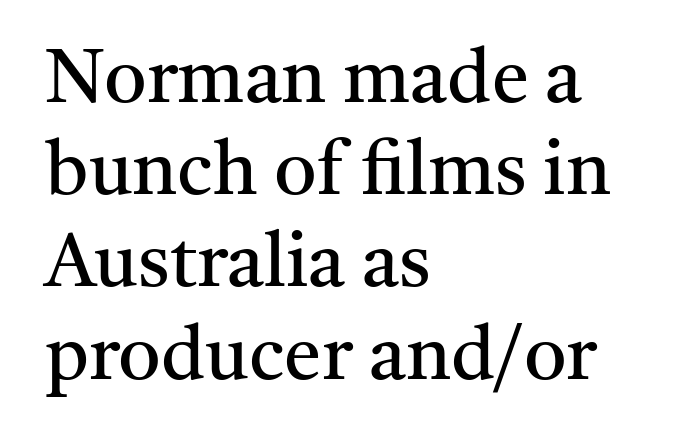
The passage shown is typed in a proportional face where columns would drift. Ascenders rise straight up at ninety degrees. Beneath every word, the page is bare. A light-to-regular cut is what we see here.
